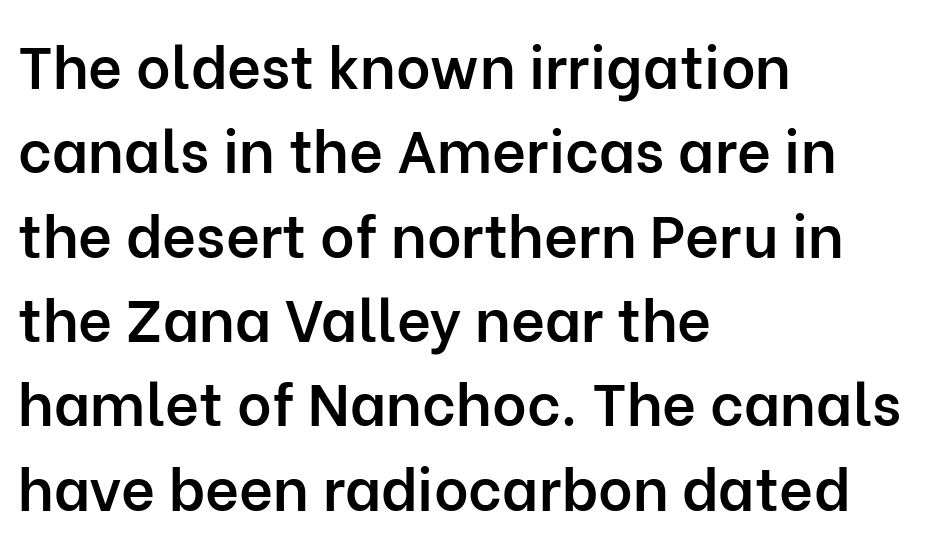
The image shows 59 px semibold sans-serif type, upright; set left-aligned, normal line spacing (1.43x), normal letter spacing, not underlined; low stroke contrast and a medium x-height.
